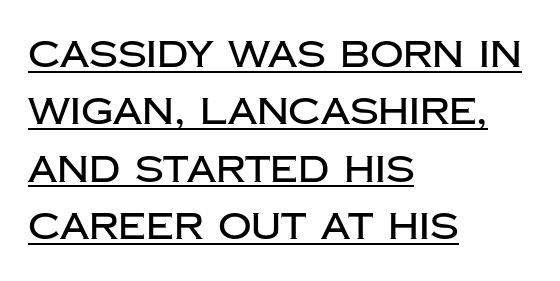
{"serif": "no", "italic": "no", "width": "normal", "stroke_contrast": "low", "x_height": "large", "monospaced": "no", "underline": "yes", "align": "left", "line_spacing": "normal", "line_spacing_ratio": 1.55, "letter_spacing": "normal", "letter_spacing_em": 0.0, "glyph_px": 37}
